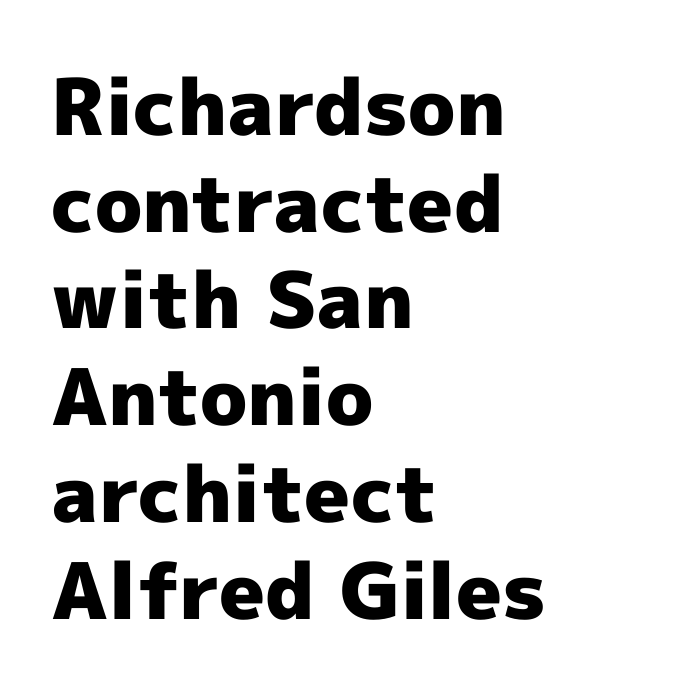
{"serif": "no", "italic": "no", "bold": "yes", "weight": "heavy", "width": "normal", "x_height": "medium", "monospaced": "no", "underline": "no", "align": "left", "line_spacing_ratio": 1.24, "letter_spacing": "normal", "letter_spacing_em": 0.0, "glyph_px": 78}
